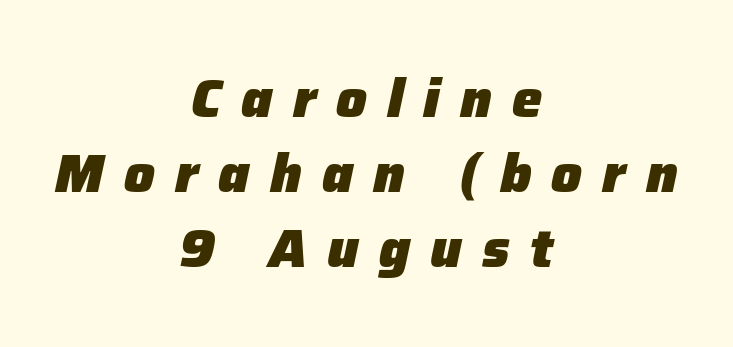
Q: Is the text bold? A: Yes.
Q: Is the text italic (slanted)? A: Yes, it leans right by about 12 degrees.
Q: Is the text underlined? A: No.
Q: How is the paragraph aligned? A: Centered.
Q: Is the spacing between letters normal or unusually wide? A: Unusually wide.
Q: Is the spacing between lines tight, normal or loose? A: Normal.
Q: Width (condensed, normal, or wide)? A: Normal.
Q: Stroke contrast? A: Low.
Q: x-height? A: Medium.
Q: Monospaced? A: No.
